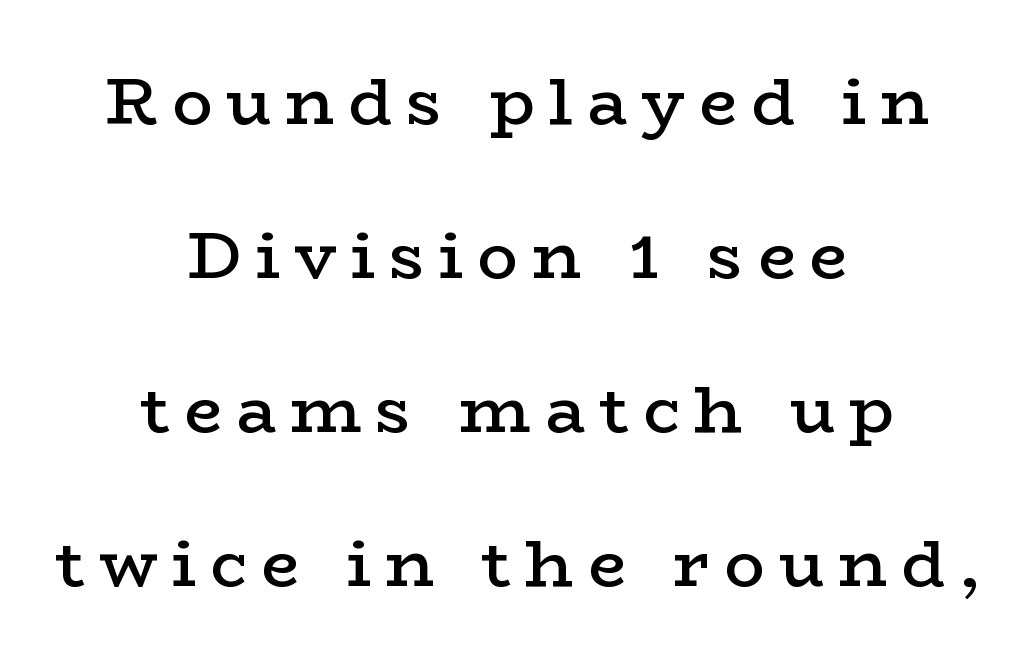
The type family on display is of the serif kind. Honestly, the rows look like they've been pulled way apart. One-word summary of the alignment: center. Underlining? Definitely not there. The letters advance in unequal steps, a hallmark of proportional type. Stroke thickness is moderately raised; the sample reads as semibold.
